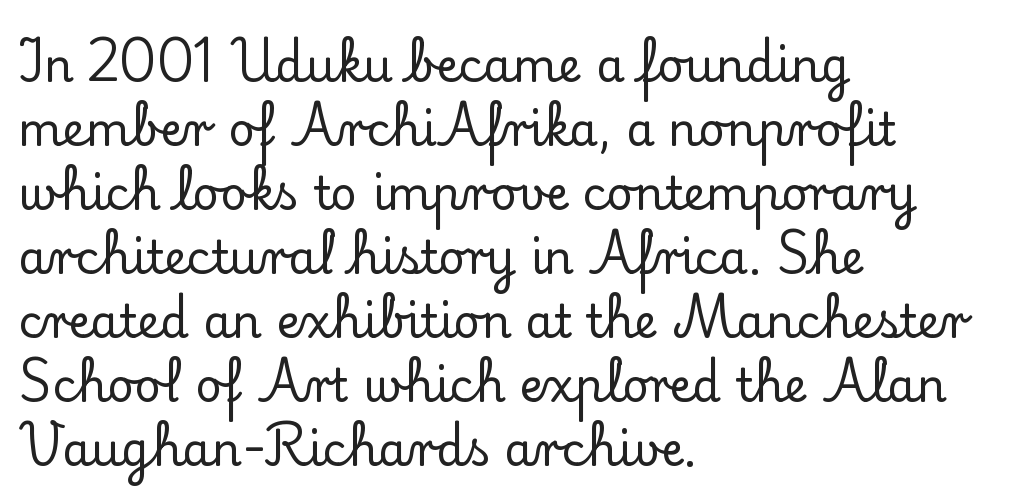
The image shows 46 px serif type, upright; set left-aligned, normal line spacing (1.39x), normal letter spacing, not underlined; low stroke contrast and a small x-height.
